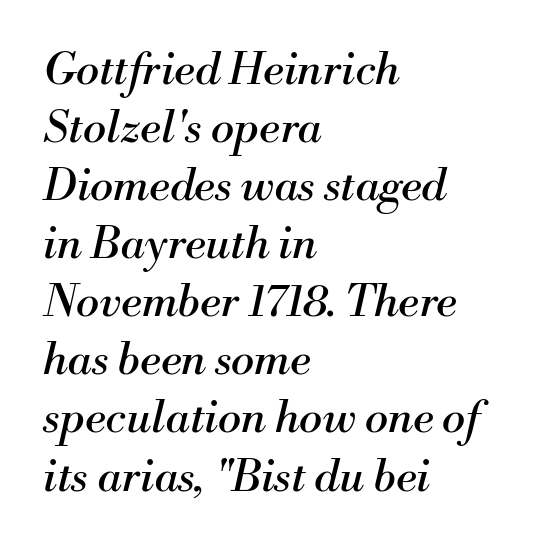
{"serif": "yes", "italic": "yes", "lean": "right", "slant_degrees": 13, "bold": "no", "weight": "regular", "width": "normal", "stroke_contrast": "medium", "x_height": "small", "monospaced": "no", "underline": "no", "align": "left", "line_spacing": "normal", "line_spacing_ratio": 1.32, "letter_spacing": "normal", "letter_spacing_em": 0.0, "glyph_px": 44}
